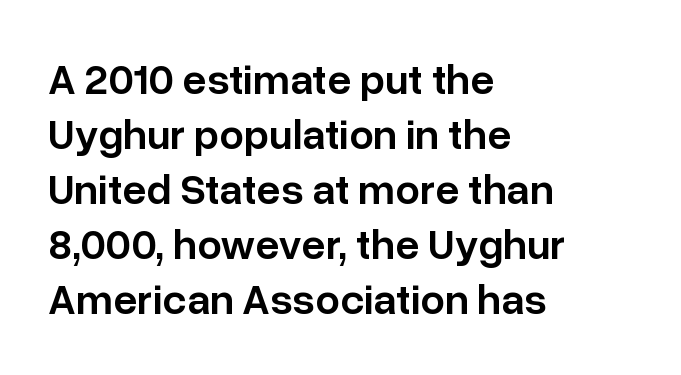
The image shows 43 px semibold sans-serif type, upright; set left-aligned, normal line spacing (1.28x), normal letter spacing, not underlined; low stroke contrast and a medium x-height.
